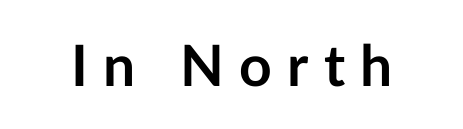
Q: Is the text bold? A: Yes.
Q: Is the text italic (slanted)? A: No, it is upright.
Q: Is the typeface a serif or a sans-serif typeface? A: Sans-serif.
Q: Is the text underlined? A: No.
Q: Is the spacing between letters normal or unusually wide? A: Unusually wide.
Q: Width (condensed, normal, or wide)? A: Normal.
Q: Stroke contrast? A: Low.
Q: x-height? A: Medium.
Q: Monospaced? A: No.
